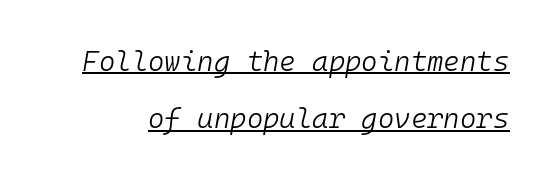
{"italic": "yes", "lean": "right", "slant_degrees": 10, "bold": "no", "weight": "light", "width": "normal", "stroke_contrast": "low", "x_height": "medium", "monospaced": "yes", "underline": "yes", "line_spacing": "loose", "line_spacing_ratio": 2.05, "letter_spacing": "normal", "letter_spacing_em": 0.0, "glyph_px": 28}
